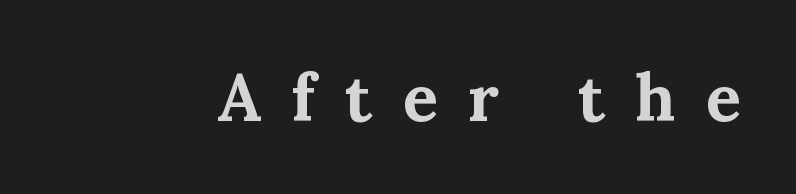
The image shows 65 px bold serif type, upright; set unusually wide letter spacing (+0.47 em), not underlined; medium stroke contrast and a medium x-height.
